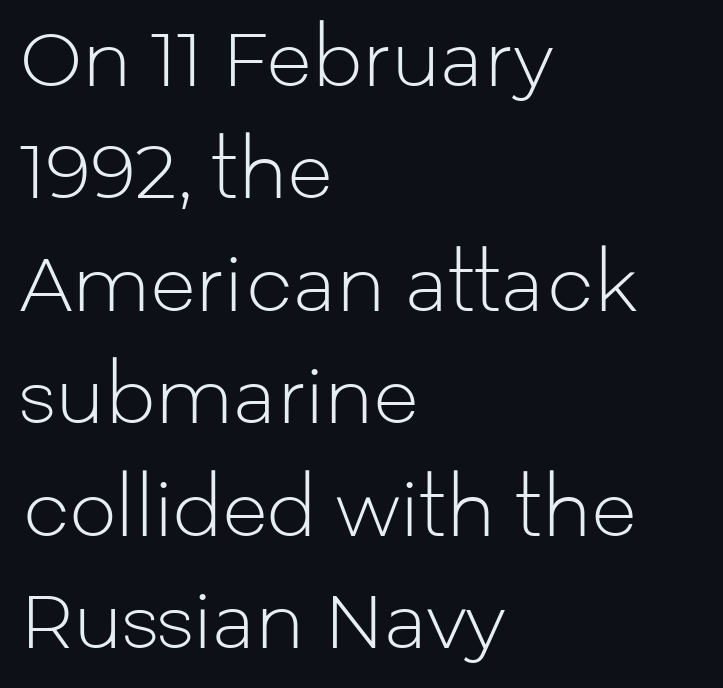
{"serif": "no", "italic": "no", "bold": "no", "weight": "light", "width": "normal", "stroke_contrast": "low", "x_height": "medium", "monospaced": "no", "underline": "no", "align": "left", "line_spacing": "normal", "line_spacing_ratio": 1.52, "letter_spacing": "normal", "letter_spacing_em": 0.0, "glyph_px": 74}
